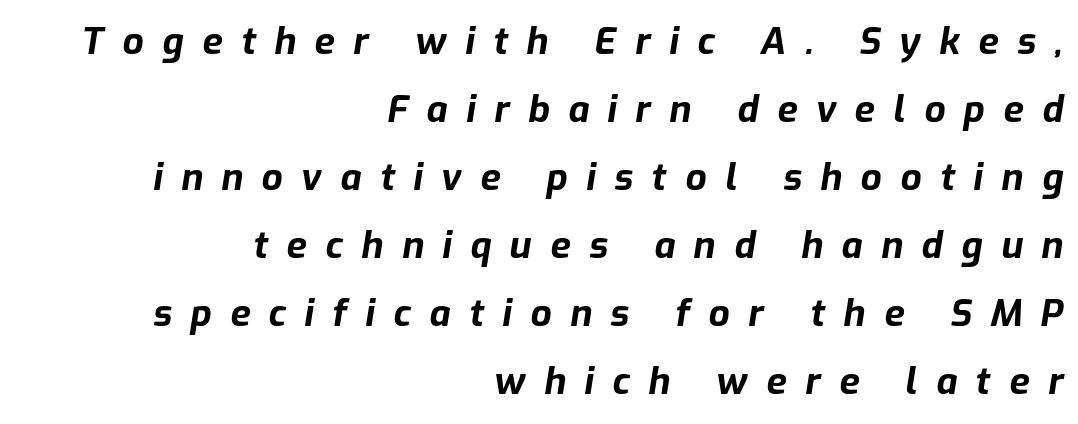
Loose tracking; the words dissolve into strings of separated letters. These words are printed bold, with thick strokes throughout. Yep, that's italic — everything's leaning. Has an underline been added? It has not. The setting favours the right margin, as signatures and pull-quotes sometimes do.
